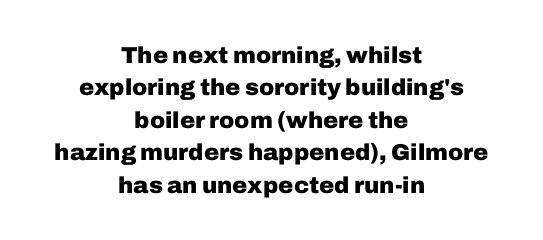
{"italic": "no", "bold": "yes", "underline": "no", "align": "center", "line_spacing": "normal", "line_spacing_ratio": 1.41, "letter_spacing": "normal", "letter_spacing_em": 0.0, "glyph_px": 23}
